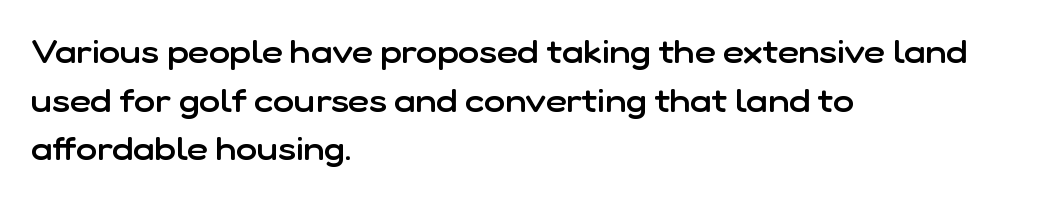
These words are printed semibold, heavier than regular yet not bold. The lettering stays uniformly vertical, giving the passage a roman look. Honestly, the row spacing looks completely unremarkable. Is this a fixed-width face? No — the glyphs have proportional, varying widths. Nothing unusual about the tracking: characters are spaced as the font intends. Check under the words: just untouched page.
